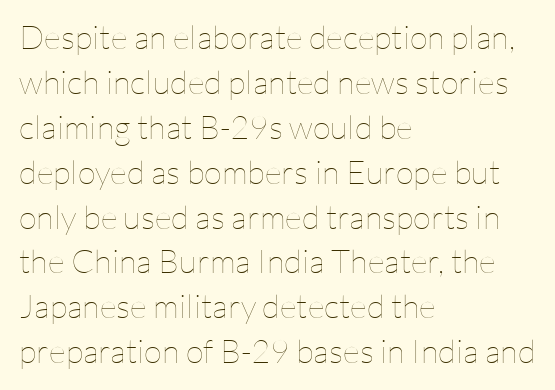
{"italic": "no", "bold": "no", "weight": "thin", "width": "normal", "stroke_contrast": "low", "x_height": "medium", "monospaced": "no", "underline": "no", "align": "left", "line_spacing": "normal", "line_spacing_ratio": 1.36, "letter_spacing": "normal", "letter_spacing_em": 0.0, "glyph_px": 33}
